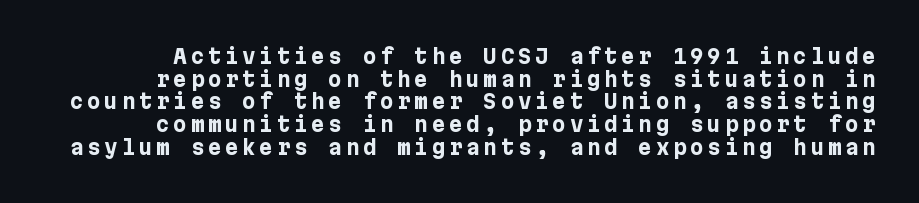
Q: Is the text bold? A: Yes.
Q: Is the text italic (slanted)? A: No, it is upright.
Q: Is the text underlined? A: No.
Q: Is the spacing between lines tight, normal or loose? A: Tight.
